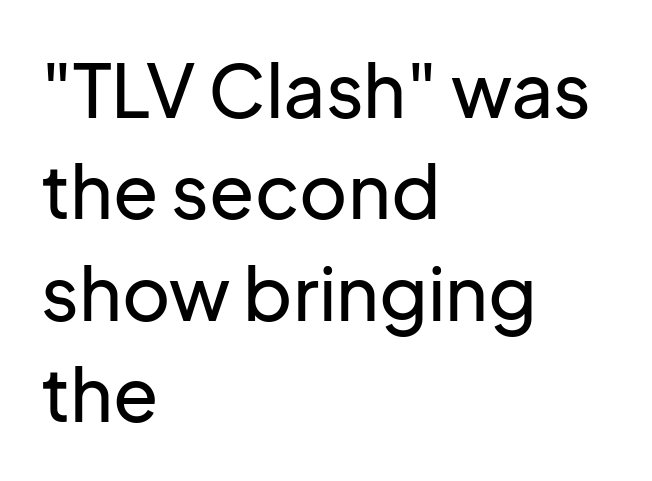
{"serif": "no", "italic": "no", "width": "normal", "stroke_contrast": "low", "x_height": "medium", "monospaced": "no", "underline": "no", "align": "left", "line_spacing": "normal", "line_spacing_ratio": 1.37, "letter_spacing": "normal", "letter_spacing_em": 0.0, "glyph_px": 74}
